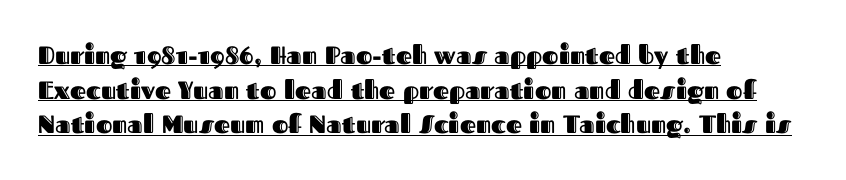
{"italic": "no", "underline": "yes", "align": "left", "line_spacing": "normal", "line_spacing_ratio": 1.39, "letter_spacing": "normal", "letter_spacing_em": 0.0, "glyph_px": 25}
